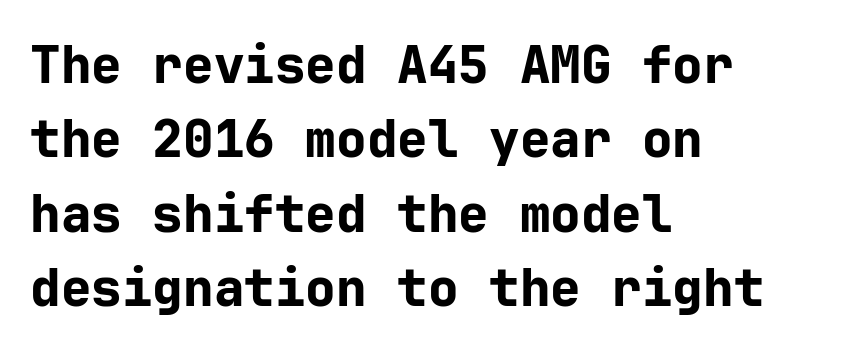
Q: Is the text bold? A: Yes.
Q: Is the text italic (slanted)? A: No, it is upright.
Q: Is the typeface a serif or a sans-serif typeface? A: Sans-serif.
Q: Is the text underlined? A: No.
Q: How is the paragraph aligned? A: Left-aligned.
Q: Is the spacing between letters normal or unusually wide? A: Normal.
Q: Is the spacing between lines tight, normal or loose? A: Normal.
Q: Width (condensed, normal, or wide)? A: Normal.
Q: Stroke contrast? A: Low.
Q: x-height? A: Medium.
